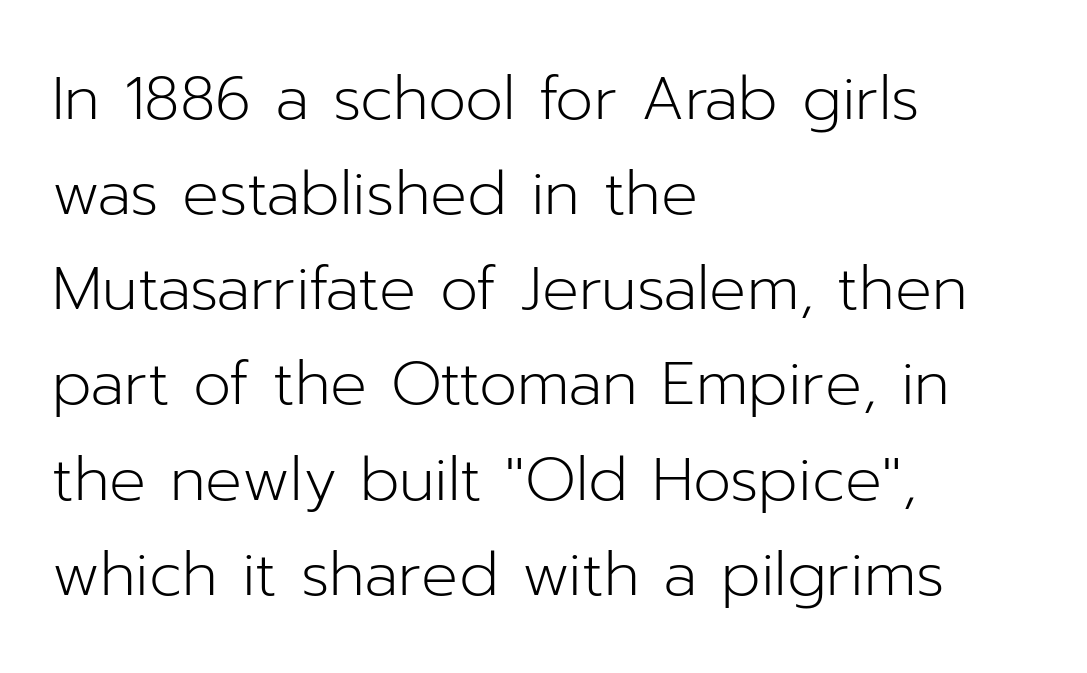
Observe the absence of serifs on each vertical stroke in this sample. A typesetter would call this leading conventional body-copy spacing. Each letter keeps its own natural width here, so spacing adapts to shape. The area under the type is left untouched. Posture: vertical. This rendering uses left alignment, leaving the right contour irregular.
